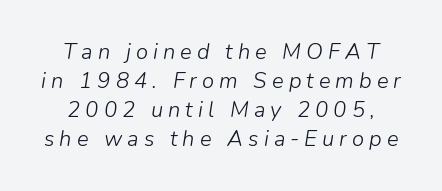
The image shows 22 px text type, italic (leaning right); set normal line spacing (1.32x), unusually wide letter spacing (+0.23 em), not underlined.
